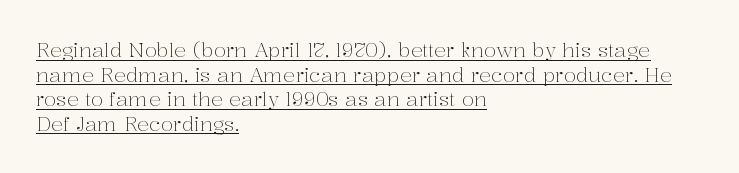
{"italic": "no", "bold": "no", "underline": "yes", "align": "left", "line_spacing_ratio": 1.23, "letter_spacing": "normal", "letter_spacing_em": 0.0, "glyph_px": 20}
